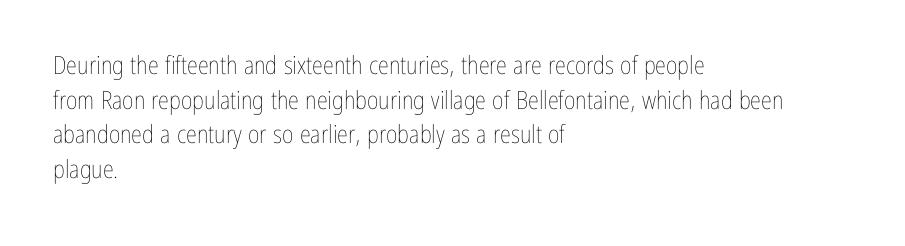
The image shows 25 px text type, upright; set left-aligned, normal line spacing (1.39x), normal letter spacing, not underlined.
